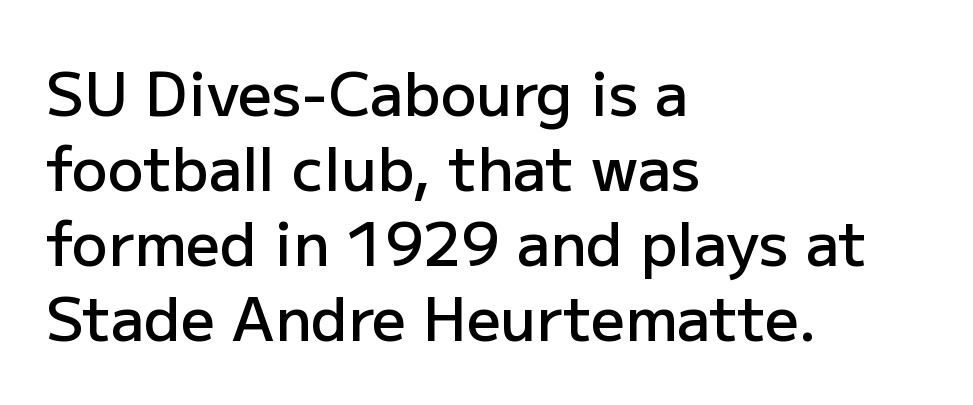
You can tell it's not italic because the verticals are truly vertical. Classification — sans serif. These lines keep a tight, regular rhythm from letter to letter. A bit beefed up — I'd call it semibold rather than bold. This sample has the flowing, uneven cadence of proportional lettering.
